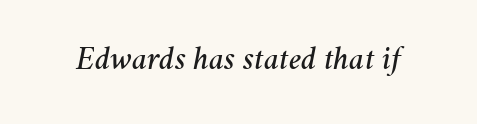
{"italic": "yes", "lean": "right", "slant_degrees": 11, "width": "normal", "stroke_contrast": "medium", "x_height": "medium", "monospaced": "no", "underline": "no", "letter_spacing": "normal", "letter_spacing_em": 0.0, "glyph_px": 33}
